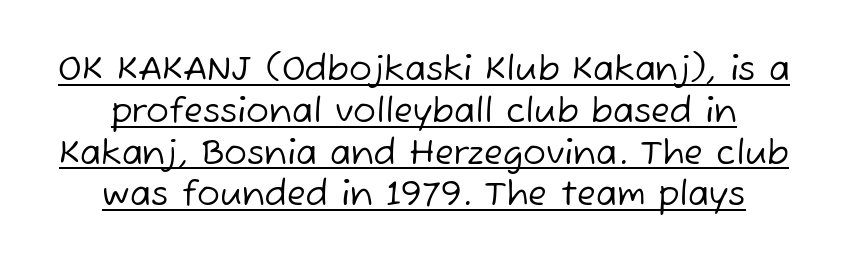
Q: Is the text bold? A: No.
Q: Is the typeface a serif or a sans-serif typeface? A: Sans-serif.
Q: Is the text underlined? A: Yes.
Q: Is the spacing between letters normal or unusually wide? A: Normal.
Q: Width (condensed, normal, or wide)? A: Normal.
Q: Stroke contrast? A: Low.
Q: x-height? A: Medium.
Q: Monospaced? A: No.
